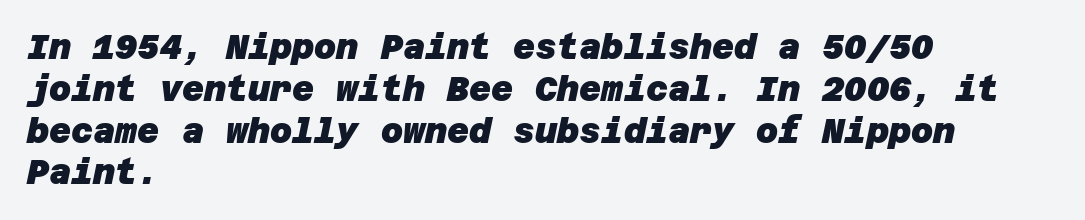
The image shows 34 px heavy sans-serif type; set left-aligned, line spacing 1.23x, normal letter spacing, not underlined; low stroke contrast and a large x-height.
